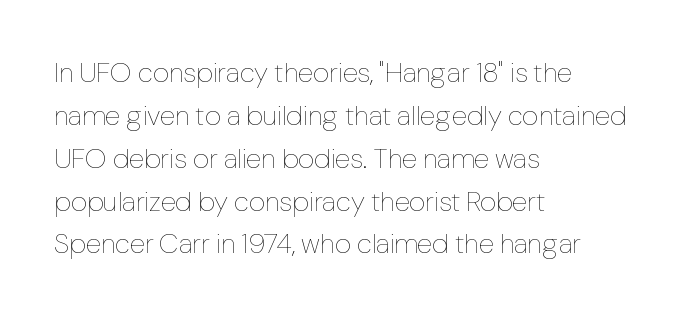
A typesetter would call this zero additional tracking. The lines in this sample share a left origin and differ only in where they stop. Students, observe: this is what conventionally led text looks like. This is not heavy type; no bold has been used. Looks like regular typesetting: each glyph gets only the width it needs.
